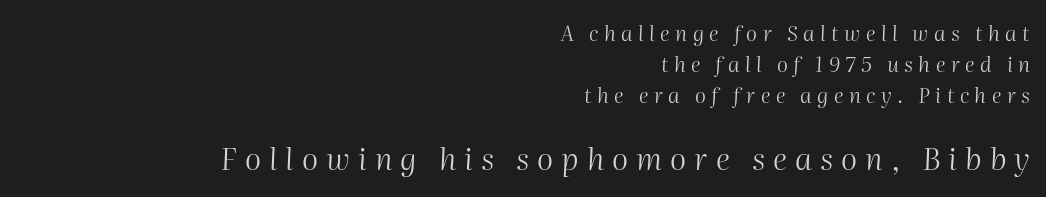
The strokes carry an ordinary text weight at most. Decoration check: the copy has no underline. The passage shown is typed in a proportional face where columns would drift. Notice how descenders clear the ascenders below comfortably — that's standard leading. The face used here appears at its bigger size in the lower chunk.
